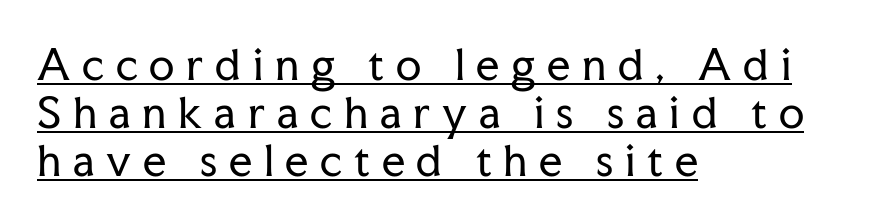
The image shows 41 px regular-weight serif type, upright; set left-aligned, line spacing 1.17x, unusually wide letter spacing (+0.29 em), underlined; low stroke contrast and a medium x-height.
